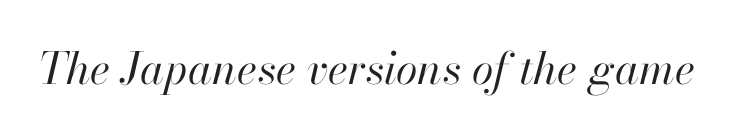
The image shows 44 px regular-weight type, italic (leaning right); set normal letter spacing, not underlined; high stroke contrast and a small x-height.
